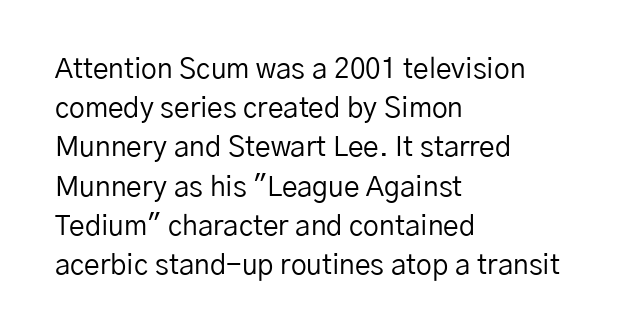
The image shows 28 px regular-weight sans-serif type, upright; set left-aligned, normal line spacing (1.4x), normal letter spacing, not underlined; low stroke contrast and a medium x-height.
